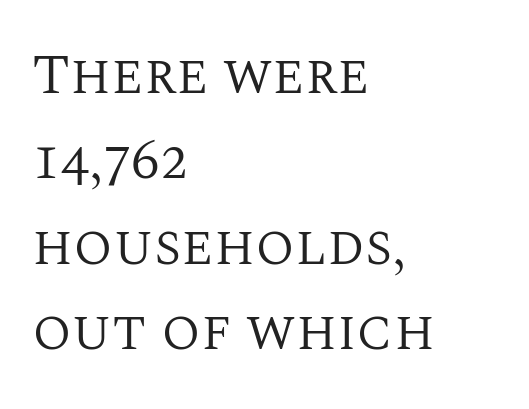
The image shows 57 px regular-weight serif type, upright; set left-aligned, normal line spacing (1.5x), normal letter spacing, not underlined; medium stroke contrast and a large x-height.
